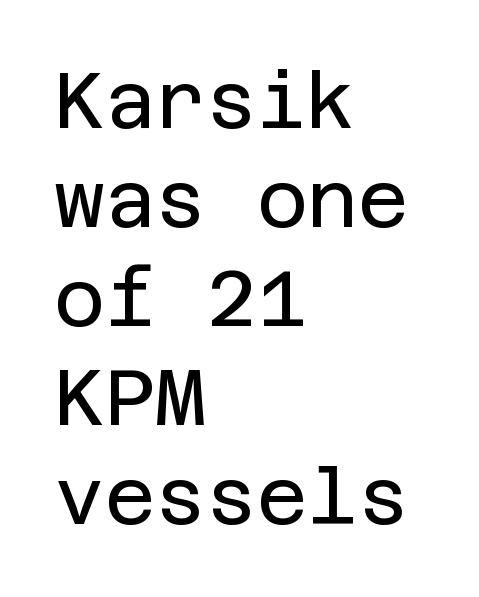
Q: Is the text bold? A: No.
Q: Is the text italic (slanted)? A: No, it is upright.
Q: Is the typeface a serif or a sans-serif typeface? A: Sans-serif.
Q: Is the text underlined? A: No.
Q: How is the paragraph aligned? A: Left-aligned.
Q: Is the spacing between letters normal or unusually wide? A: Normal.
Q: Is the spacing between lines tight, normal or loose? A: Normal.
Q: Width (condensed, normal, or wide)? A: Normal.
Q: Stroke contrast? A: Low.
Q: x-height? A: Large.
